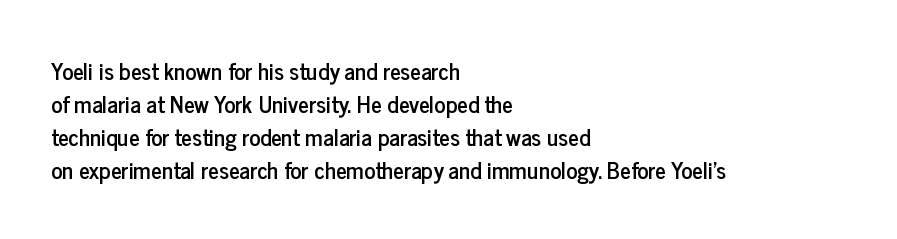
Q: Is the text italic (slanted)? A: No, it is upright.
Q: Is the text underlined? A: No.
Q: How is the paragraph aligned? A: Left-aligned.
Q: Is the spacing between letters normal or unusually wide? A: Normal.
Q: Is the spacing between lines tight, normal or loose? A: Normal.
